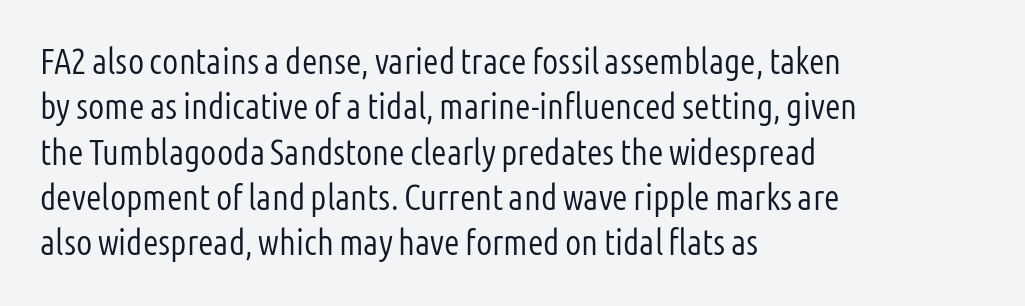
The image shows 36 px light, condensed sans-serif type, upright; set left-aligned, normal line spacing (1.26x), normal letter spacing, not underlined; low stroke contrast and a medium x-height.
